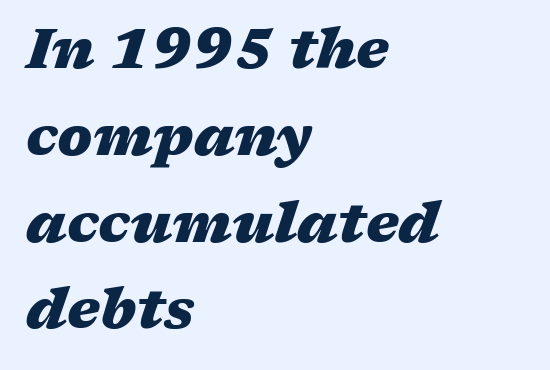
Q: Is the text bold? A: Yes.
Q: Is the text italic (slanted)? A: Yes, it leans right by about 17 degrees.
Q: Is the text underlined? A: No.
Q: How is the paragraph aligned? A: Left-aligned.
Q: Is the spacing between letters normal or unusually wide? A: Normal.
Q: Is the spacing between lines tight, normal or loose? A: Normal.
Q: Width (condensed, normal, or wide)? A: Wide.
Q: Stroke contrast? A: Medium.
Q: x-height? A: Medium.
Q: Monospaced? A: No.
